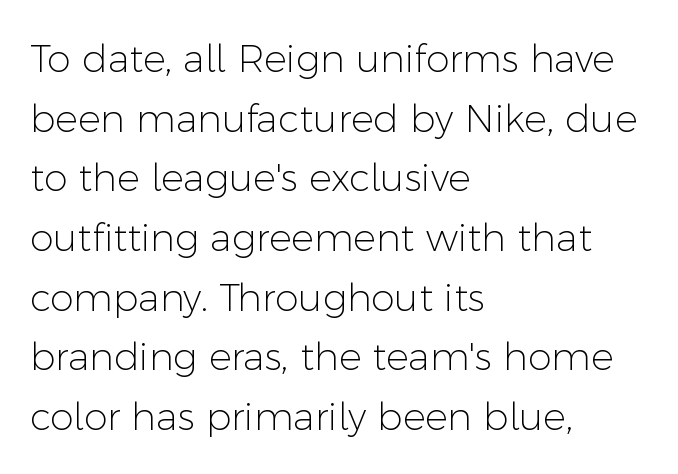
Q: Is the text bold? A: No.
Q: Is the text italic (slanted)? A: No, it is upright.
Q: Is the typeface a serif or a sans-serif typeface? A: Sans-serif.
Q: Is the text underlined? A: No.
Q: How is the paragraph aligned? A: Left-aligned.
Q: Is the spacing between letters normal or unusually wide? A: Normal.
Q: Is the spacing between lines tight, normal or loose? A: Normal.
Q: Width (condensed, normal, or wide)? A: Normal.
Q: Stroke contrast? A: Low.
Q: x-height? A: Medium.
Q: Monospaced? A: No.
